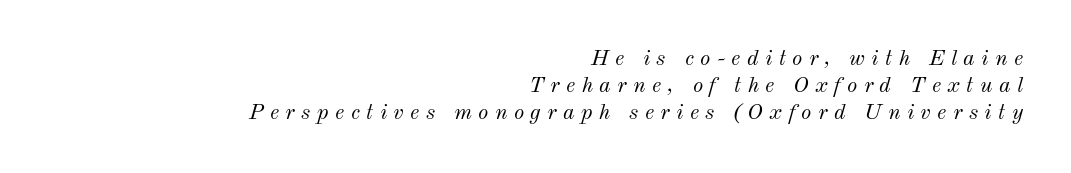
Q: Is the text bold? A: No.
Q: Is the text italic (slanted)? A: Yes, it leans right by about 12 degrees.
Q: Is the text underlined? A: No.
Q: How is the paragraph aligned? A: Right-aligned.
Q: Is the spacing between letters normal or unusually wide? A: Unusually wide.
